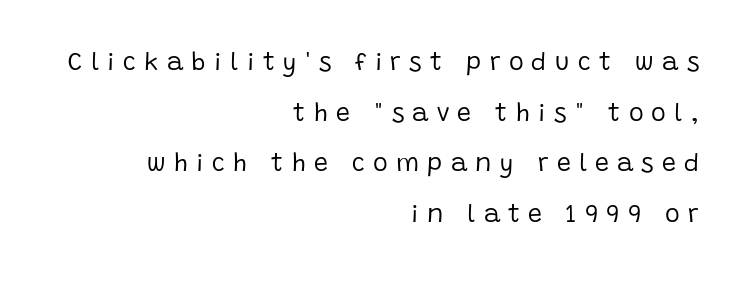
Typeset ragged left — the right edge is the straight one. Is the letter spacing exaggerated? Yes — the characters are pushed far apart. Letters rest on an invisible, unmarked baseline. Loosely led — the rows are spread out.
